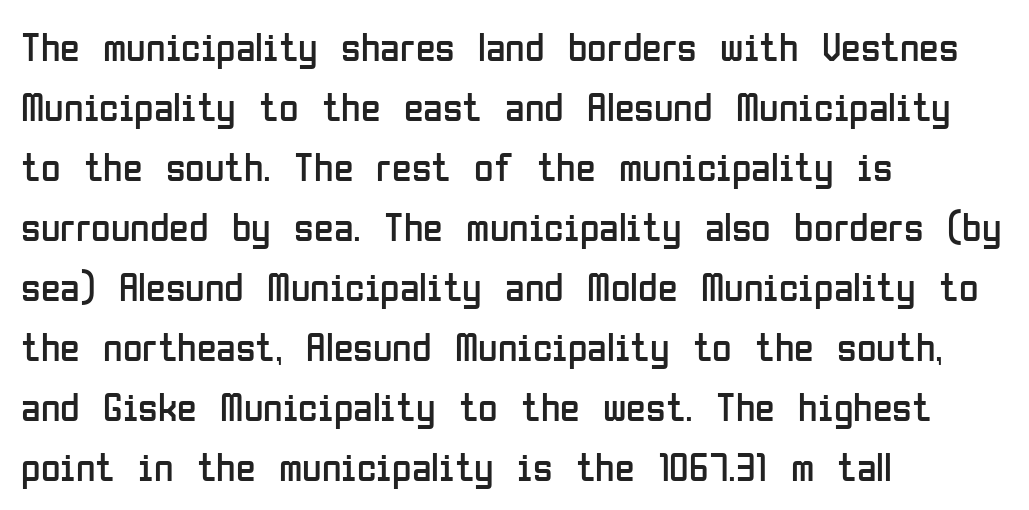
{"serif": "no", "italic": "no", "bold": "no", "weight": "regular", "width": "condensed", "stroke_contrast": "low", "x_height": "medium", "monospaced": "no", "underline": "no", "align": "left", "line_spacing": "normal", "line_spacing_ratio": 1.5, "letter_spacing": "normal", "letter_spacing_em": 0.0, "glyph_px": 40}
